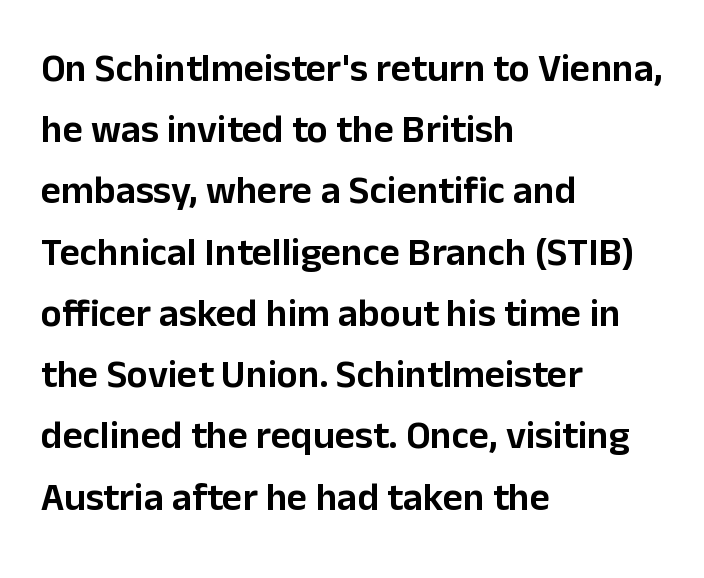
{"serif": "no", "italic": "no", "width": "normal", "stroke_contrast": "low", "x_height": "medium", "monospaced": "no", "underline": "no", "align": "left", "line_spacing": "normal", "line_spacing_ratio": 1.57, "letter_spacing": "normal", "letter_spacing_em": 0.0, "glyph_px": 39}
